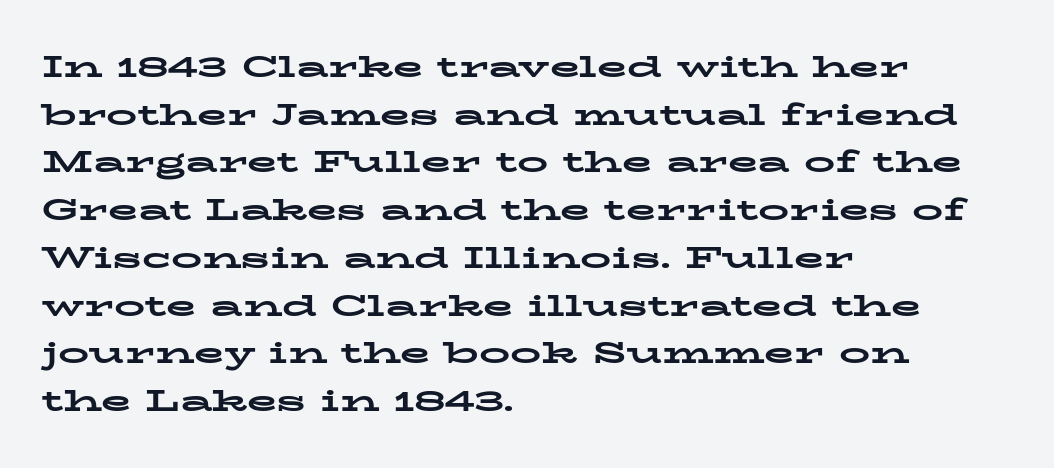
{"serif": "yes", "italic": "no", "bold": "yes", "weight": "bold", "width": "wide", "stroke_contrast": "low", "x_height": "medium", "monospaced": "no", "underline": "no", "align": "left", "line_spacing": "normal", "line_spacing_ratio": 1.54, "letter_spacing": "normal", "letter_spacing_em": 0.0, "glyph_px": 31}
